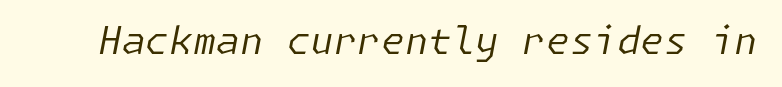
{"italic": "yes", "lean": "right", "slant_degrees": 11, "bold": "no", "weight": "regular", "width": "normal", "stroke_contrast": "low", "x_height": "medium", "underline": "no", "letter_spacing": "normal", "letter_spacing_em": 0.0, "glyph_px": 38}
